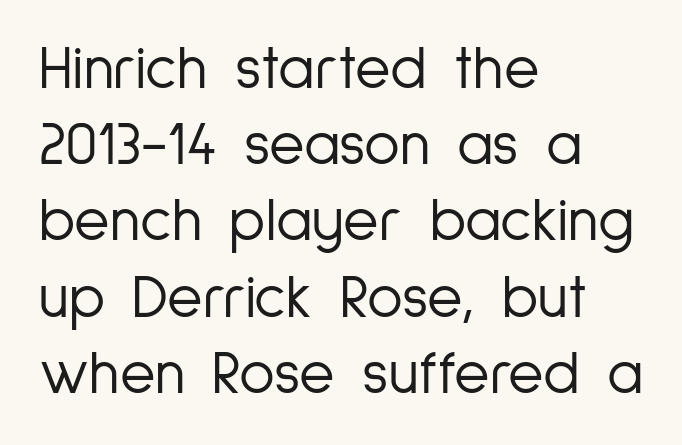
Q: Is the text bold? A: No.
Q: Is the text italic (slanted)? A: No, it is upright.
Q: Is the typeface a serif or a sans-serif typeface? A: Sans-serif.
Q: Is the text underlined? A: No.
Q: How is the paragraph aligned? A: Left-aligned.
Q: Is the spacing between letters normal or unusually wide? A: Normal.
Q: Is the spacing between lines tight, normal or loose? A: Normal.
Q: Width (condensed, normal, or wide)? A: Condensed.
Q: Stroke contrast? A: Low.
Q: x-height? A: Medium.
Q: Monospaced? A: No.
